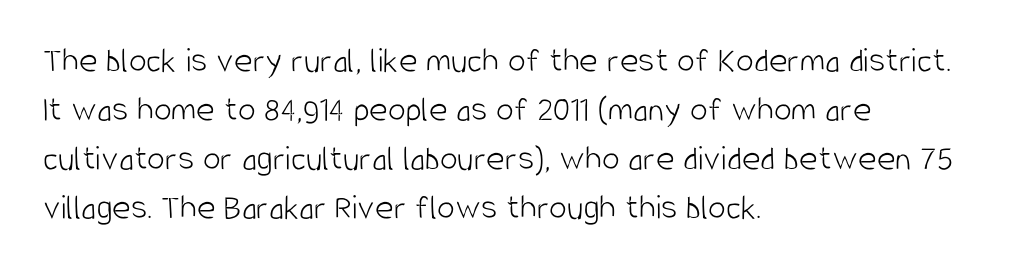
Q: Is the text bold? A: No.
Q: Is the text italic (slanted)? A: No, it is upright.
Q: Is the typeface a serif or a sans-serif typeface? A: Sans-serif.
Q: Is the text underlined? A: No.
Q: How is the paragraph aligned? A: Left-aligned.
Q: Is the spacing between letters normal or unusually wide? A: Normal.
Q: Is the spacing between lines tight, normal or loose? A: Normal.
Q: Width (condensed, normal, or wide)? A: Condensed.
Q: Stroke contrast? A: Low.
Q: x-height? A: Large.
Q: Monospaced? A: No.
